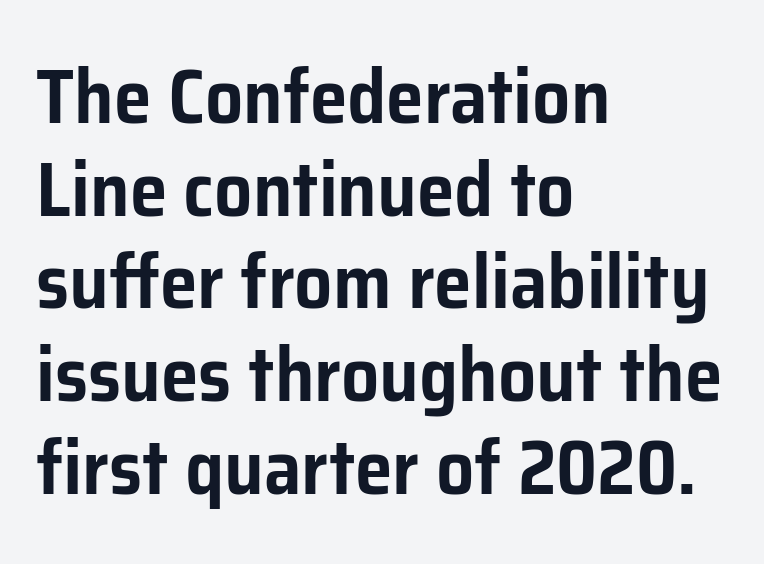
Layout note: lines flush left. The passage shown is typed in a proportional face where columns would drift. Honestly, the letter spacing is just normal — you wouldn't notice it. Ascenders rise straight up at ninety degrees. Bare-footed words on every line. The glyphs in this specimen are sans serif.
